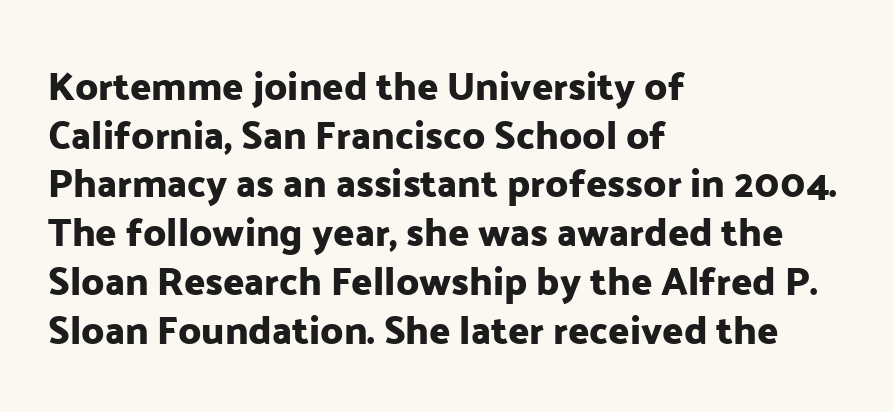
{"serif": "no", "italic": "no", "width": "normal", "stroke_contrast": "low", "x_height": "medium", "monospaced": "no", "underline": "no", "align": "left", "line_spacing": "normal", "line_spacing_ratio": 1.25, "letter_spacing": "normal", "letter_spacing_em": 0.0, "glyph_px": 39}
